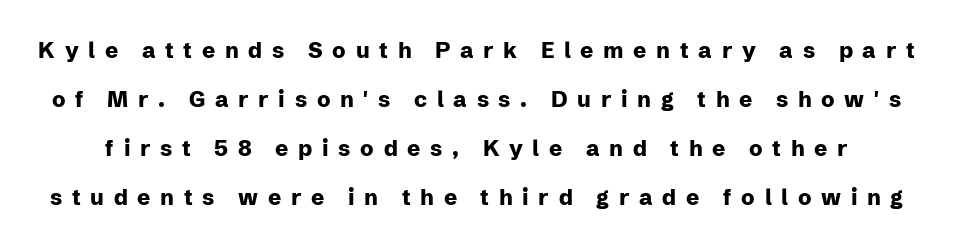
Q: Is the text bold? A: Yes.
Q: Is the text italic (slanted)? A: No, it is upright.
Q: Is the text underlined? A: No.
Q: Is the spacing between letters normal or unusually wide? A: Unusually wide.
Q: Is the spacing between lines tight, normal or loose? A: Loose.
